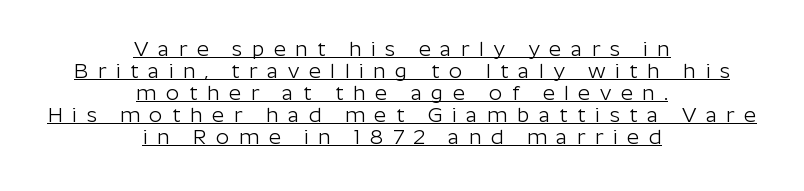
{"italic": "no", "bold": "no", "underline": "yes", "align": "center", "line_spacing": "tight", "line_spacing_ratio": 1.05, "letter_spacing": "wide", "letter_spacing_em": 0.45, "glyph_px": 21}
